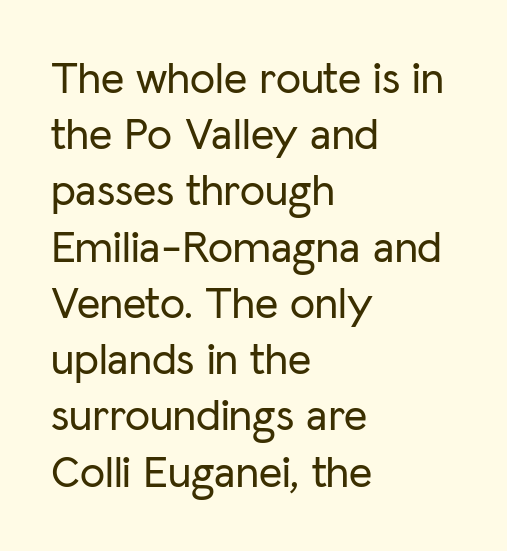
The image shows 45 px sans-serif type, upright; set left-aligned, normal line spacing (1.25x), normal letter spacing, not underlined; low stroke contrast and a medium x-height.
